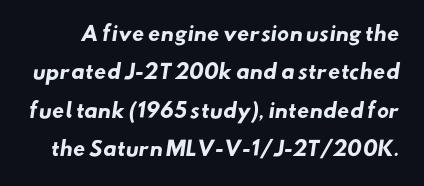
Anything drawn beneath the words? Only blank space. Each glyph is drawn with heavy, bold strokes. Nobody touched the tracking dial on this one. The lines are spread far apart with generous leading.
